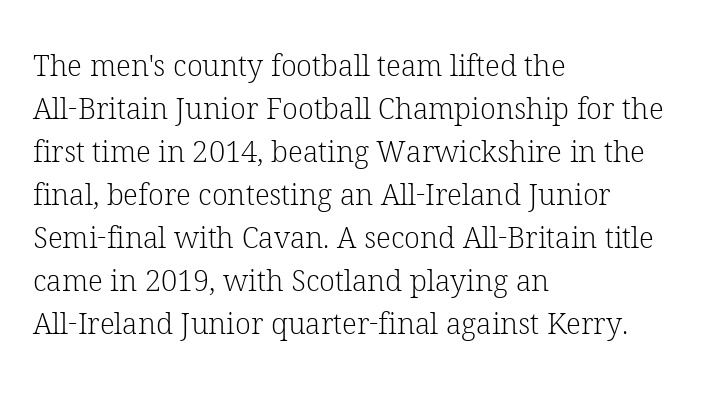
{"serif": "yes", "italic": "no", "bold": "no", "weight": "light", "width": "normal", "stroke_contrast": "low", "x_height": "medium", "monospaced": "no", "underline": "no", "align": "left", "line_spacing": "normal", "line_spacing_ratio": 1.48, "letter_spacing": "normal", "letter_spacing_em": 0.0, "glyph_px": 29}
